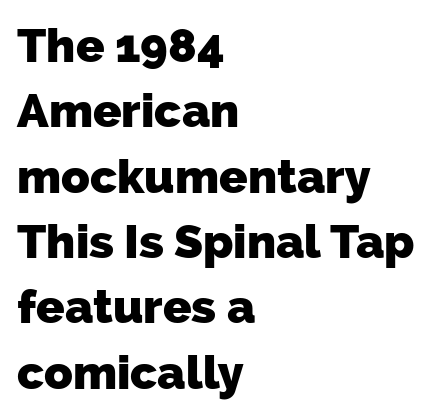
{"serif": "no", "bold": "yes", "weight": "heavy", "width": "normal", "stroke_contrast": "low", "x_height": "medium", "monospaced": "no", "underline": "no", "align": "left", "line_spacing": "normal", "line_spacing_ratio": 1.39, "letter_spacing": "normal", "letter_spacing_em": 0.0, "glyph_px": 47}
